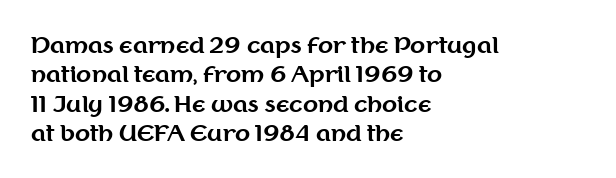
Q: Is the text bold? A: Yes.
Q: Is the text italic (slanted)? A: No, it is upright.
Q: Is the text underlined? A: No.
Q: How is the paragraph aligned? A: Left-aligned.
Q: Is the spacing between letters normal or unusually wide? A: Normal.
Q: Is the spacing between lines tight, normal or loose? A: Normal.
